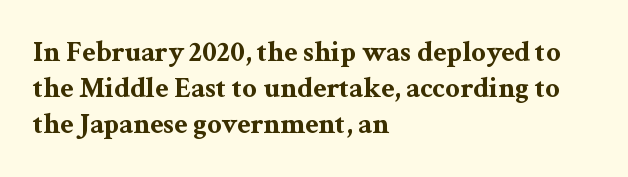
{"serif": "yes", "italic": "no", "bold": "yes", "weight": "bold", "width": "wide", "stroke_contrast": "medium", "x_height": "medium", "monospaced": "no", "underline": "no", "align": "left", "line_spacing_ratio": 1.24, "letter_spacing": "normal", "letter_spacing_em": 0.0, "glyph_px": 29}
